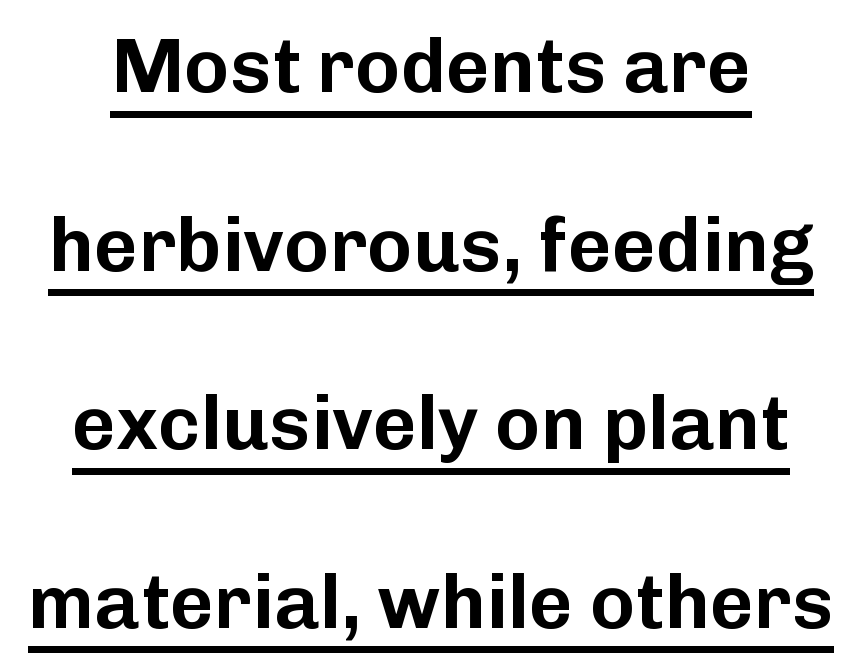
Q: Is the text italic (slanted)? A: No, it is upright.
Q: Is the typeface a serif or a sans-serif typeface? A: Sans-serif.
Q: Is the text underlined? A: Yes.
Q: Is the spacing between letters normal or unusually wide? A: Normal.
Q: Is the spacing between lines tight, normal or loose? A: Loose.
Q: Width (condensed, normal, or wide)? A: Normal.
Q: Stroke contrast? A: Low.
Q: x-height? A: Medium.
Q: Monospaced? A: No.
